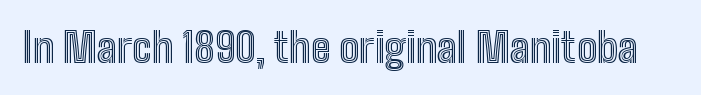
Q: Is the text italic (slanted)? A: No, it is upright.
Q: Is the text underlined? A: No.
Q: Is the spacing between letters normal or unusually wide? A: Normal.
Q: Width (condensed, normal, or wide)? A: Condensed.
Q: x-height? A: Medium.
Q: Monospaced? A: No.
